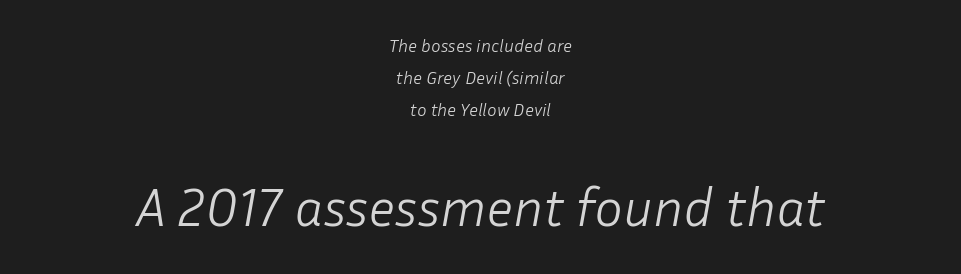
The image shows 54 px light type, italic (leaning right); set centered, line spacing 1.78x, normal letter spacing, not underlined; the second (bottom) block is 3.0x larger; low stroke contrast and a medium x-height.
